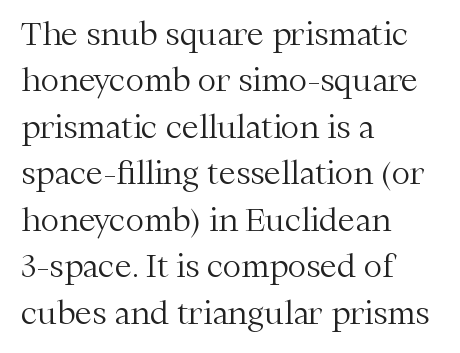
You could call the tracking neutral — neither tight nor loose. Yep, those are serifs on the letters. Unlike italic type, these characters show no tilt at all. Letters rest on an invisible, unmarked baseline. The face used here is proportionally spaced, like ordinary book or web type. How would I describe the line gaps? Plain and ordinary.
